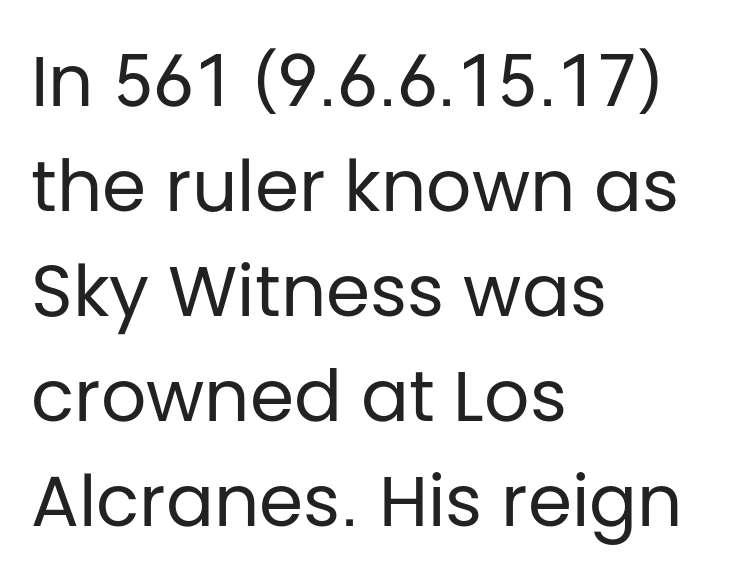
The image shows 71 px regular-weight sans-serif type, upright; set left-aligned, normal line spacing (1.48x), normal letter spacing, not underlined; low stroke contrast and a large x-height.
